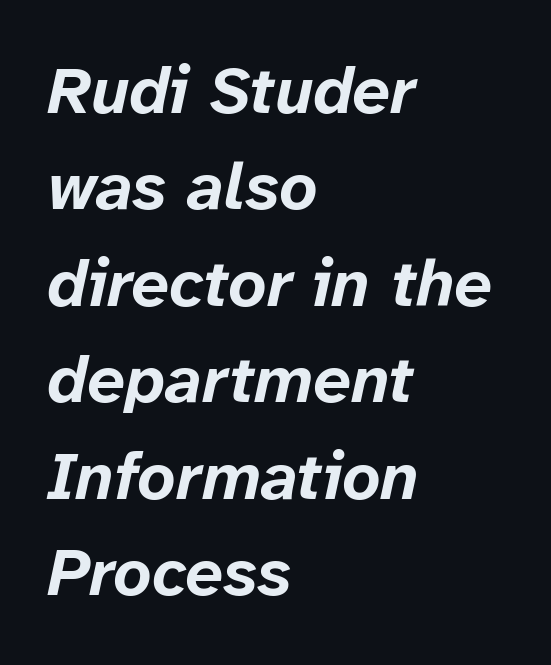
{"italic": "yes", "lean": "right", "slant_degrees": 12, "bold": "yes", "weight": "bold", "width": "normal", "stroke_contrast": "low", "x_height": "medium", "monospaced": "no", "underline": "no", "align": "left", "line_spacing": "normal", "line_spacing_ratio": 1.44, "letter_spacing": "normal", "letter_spacing_em": 0.0, "glyph_px": 67}
